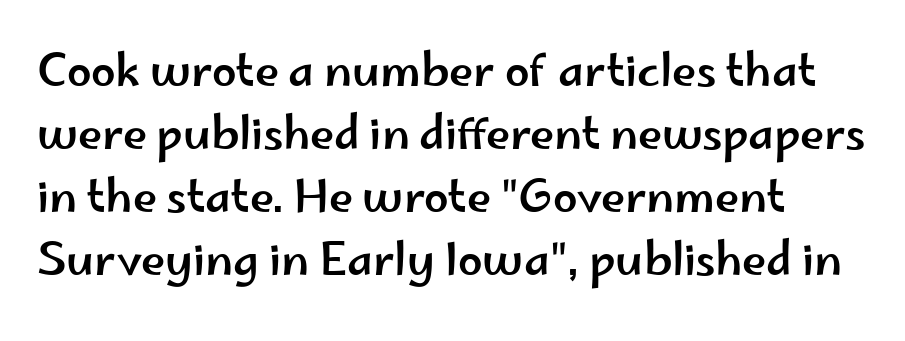
Q: Is the text italic (slanted)? A: No, it is upright.
Q: Is the typeface a serif or a sans-serif typeface? A: Sans-serif.
Q: Is the text underlined? A: No.
Q: Is the spacing between letters normal or unusually wide? A: Normal.
Q: Is the spacing between lines tight, normal or loose? A: Normal.
Q: Width (condensed, normal, or wide)? A: Wide.
Q: Stroke contrast? A: Low.
Q: x-height? A: Small.
Q: Monospaced? A: No.
